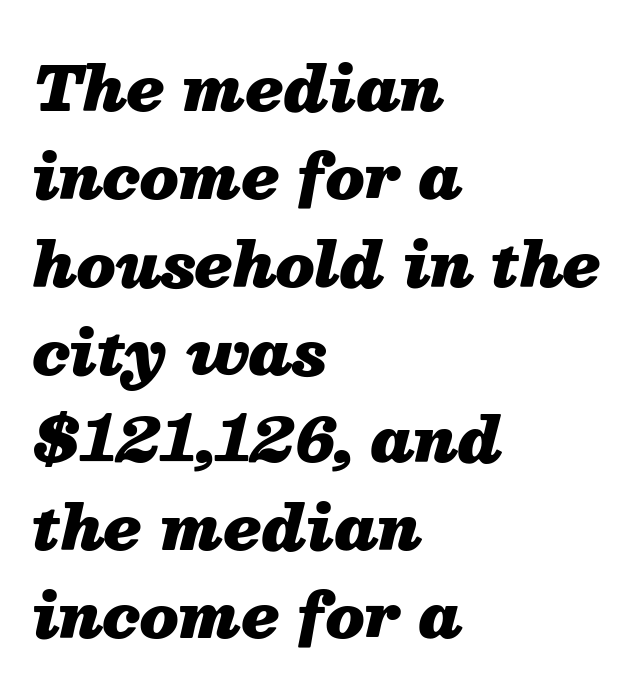
Q: Is the text bold? A: Yes.
Q: Is the text italic (slanted)? A: Yes, it leans right by about 13 degrees.
Q: Is the text underlined? A: No.
Q: How is the paragraph aligned? A: Left-aligned.
Q: Is the spacing between letters normal or unusually wide? A: Normal.
Q: Is the spacing between lines tight, normal or loose? A: Normal.
Q: Width (condensed, normal, or wide)? A: Normal.
Q: Stroke contrast? A: Medium.
Q: x-height? A: Medium.
Q: Monospaced? A: No.
